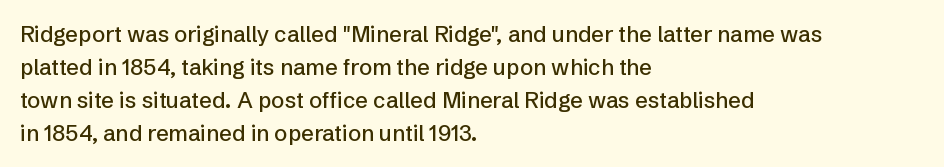
{"italic": "no", "underline": "no", "align": "left", "line_spacing": "normal", "line_spacing_ratio": 1.5, "letter_spacing": "normal", "letter_spacing_em": 0.0, "glyph_px": 22}
